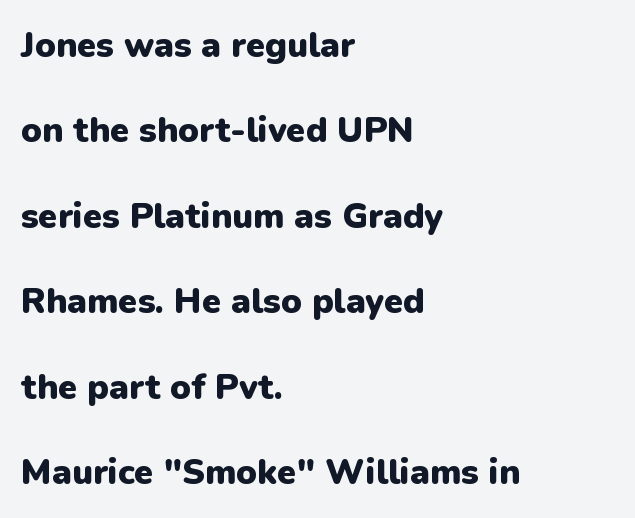
{"serif": "no", "italic": "no", "bold": "yes", "weight": "heavy", "width": "normal", "stroke_contrast": "low", "x_height": "medium", "monospaced": "no", "underline": "no", "align": "left", "line_spacing": "loose", "line_spacing_ratio": 2.44, "letter_spacing": "normal", "letter_spacing_em": 0.0, "glyph_px": 35}
